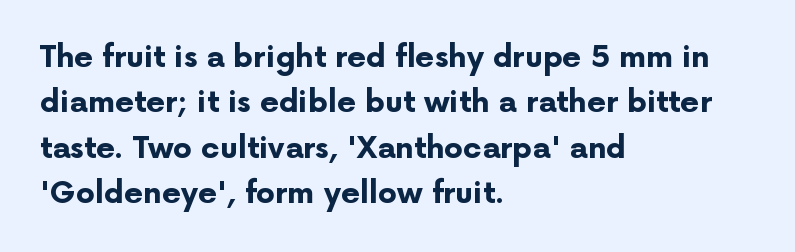
The image shows 30 px bold sans-serif type, upright; set left-aligned, normal line spacing (1.51x), normal letter spacing, not underlined; low stroke contrast and a medium x-height.
